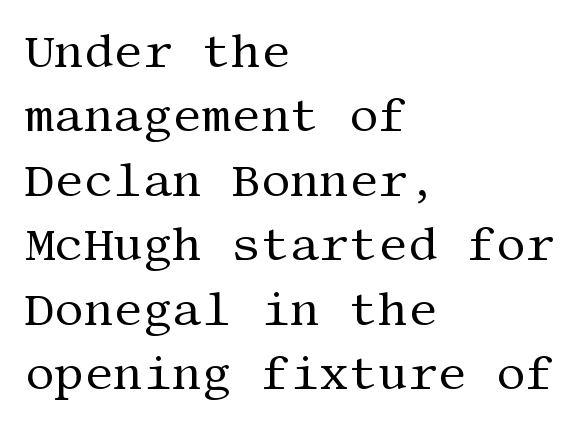
{"serif": "yes", "italic": "no", "bold": "no", "weight": "regular", "width": "normal", "stroke_contrast": "medium", "x_height": "large", "underline": "no", "align": "left", "line_spacing": "normal", "line_spacing_ratio": 1.4, "letter_spacing": "normal", "letter_spacing_em": 0.0, "glyph_px": 46}
